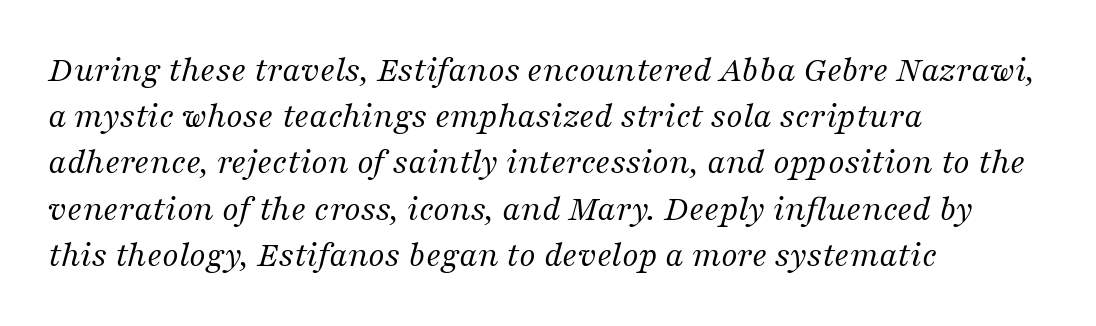
{"serif": "yes", "italic": "yes", "lean": "right", "slant_degrees": 16, "bold": "no", "weight": "regular", "width": "normal", "stroke_contrast": "medium", "x_height": "medium", "monospaced": "no", "underline": "no", "align": "left", "line_spacing": "normal", "line_spacing_ratio": 1.25, "letter_spacing": "normal", "letter_spacing_em": 0.0, "glyph_px": 37}
